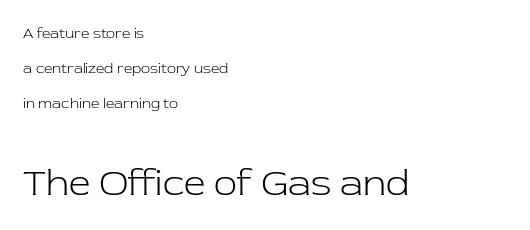
Q: Is the text bold? A: No.
Q: Is the text italic (slanted)? A: No, it is upright.
Q: Is the typeface a serif or a sans-serif typeface? A: Serif.
Q: Is the text underlined? A: No.
Q: How is the paragraph aligned? A: Left-aligned.
Q: Is the spacing between letters normal or unusually wide? A: Normal.
Q: Is the spacing between lines tight, normal or loose? A: Loose.
Q: Which block of text is set in a larger size, the first (top) or the second (bottom)? A: The second (bottom) one.
Q: Width (condensed, normal, or wide)? A: Normal.
Q: Stroke contrast? A: Low.
Q: x-height? A: Medium.
Q: Monospaced? A: No.
